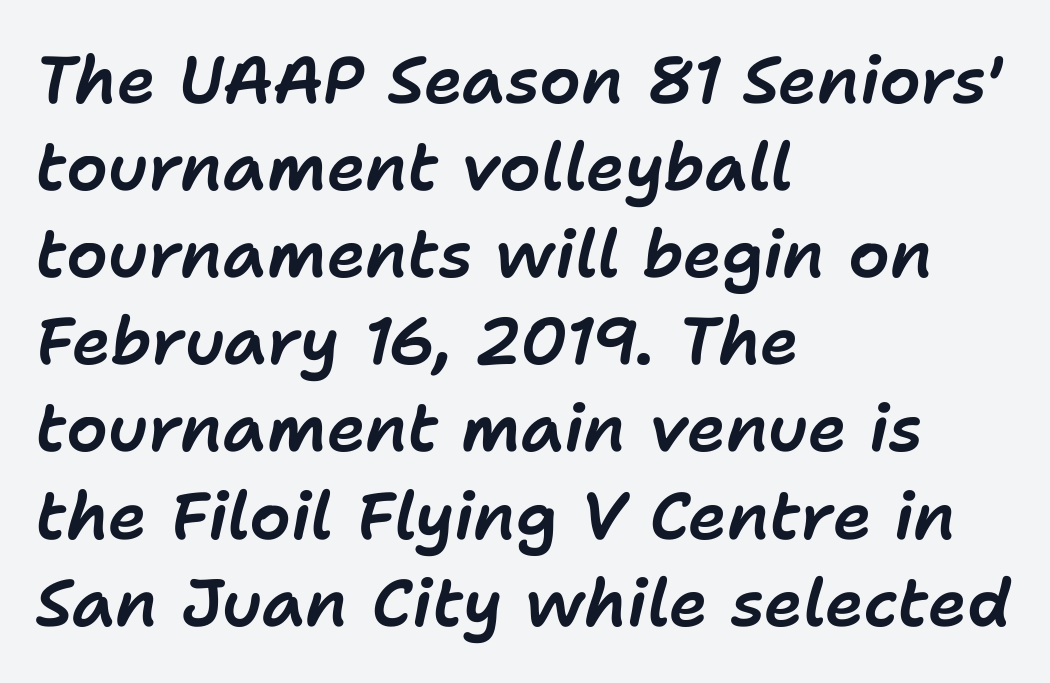
Inter-character spacing is left at the font's built-in metrics. Each letter keeps its own natural width here, so spacing adapts to shape. Alignment: flush left. Any mark beneath the type? The region is blank. The face used here has a pronounced slope to its letters. Reading down the column, the eye jumps a familiar distance to each next line.
